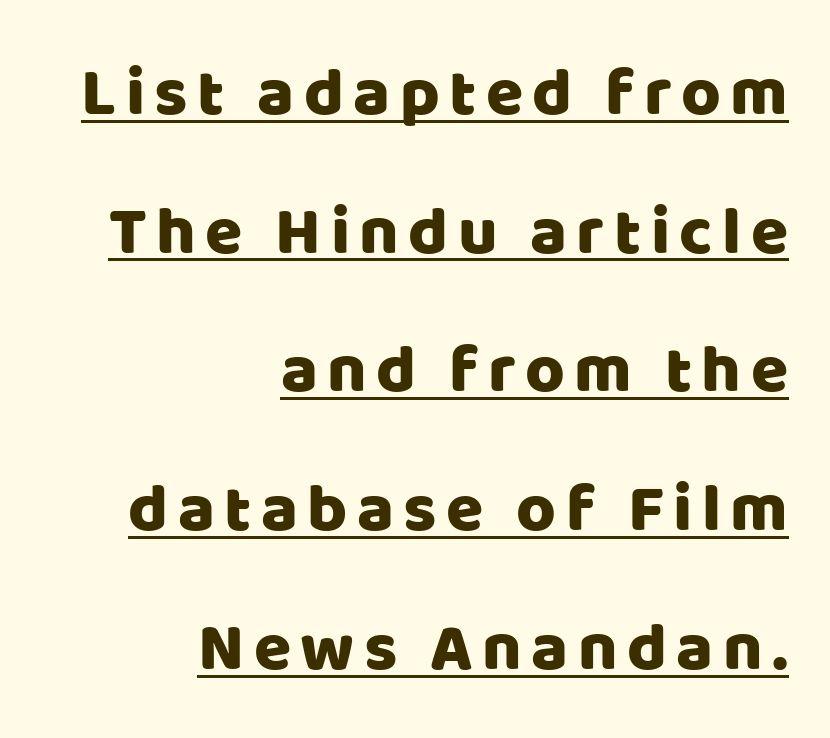
The image shows 68 px sans-serif type, upright; set right-aligned, loose line spacing (2.04x), underlined; low stroke contrast and a large x-height.
